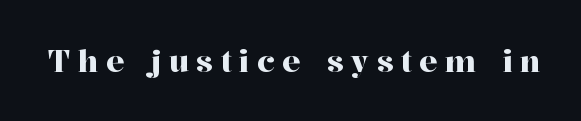
A bare baseline throughout the passage. You could not count columns in this text — the font is proportionally spaced. The tracking jumps out immediately: characters are airy and widely separated. The letters stand straight up with perfectly vertical stems. These lines are composed in type with serifs.
